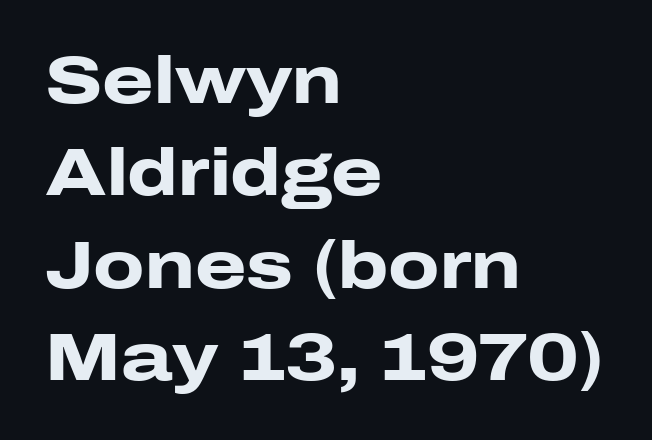
{"serif": "no", "italic": "no", "bold": "yes", "weight": "heavy", "width": "wide", "stroke_contrast": "low", "x_height": "medium", "monospaced": "no", "underline": "no", "align": "left", "line_spacing": "normal", "line_spacing_ratio": 1.4, "letter_spacing": "normal", "letter_spacing_em": 0.0, "glyph_px": 66}
